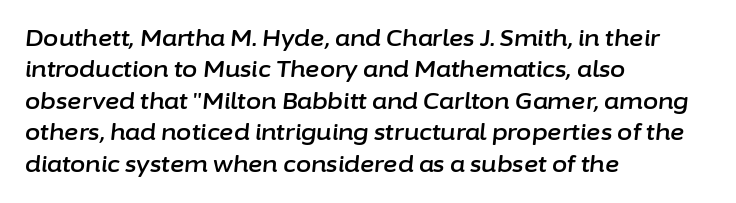
Horizontally, the lines are justified to the leading edge only. In terms of leading, this rendering sits right in the middle. Look at the tracking — it's just the regular setting, nothing added. Lines of text with bare space underneath. Characters are canted at an angle relative to the baseline's perpendicular.
